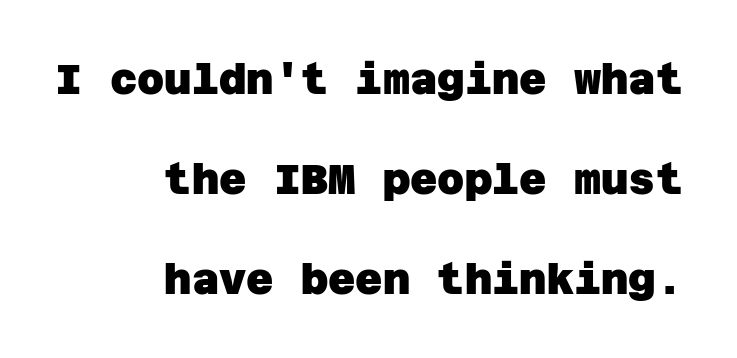
{"serif": "no", "bold": "yes", "weight": "heavy", "width": "normal", "stroke_contrast": "low", "x_height": "large", "underline": "no", "align": "right", "line_spacing": "loose", "line_spacing_ratio": 2.38, "letter_spacing": "normal", "letter_spacing_em": 0.0, "glyph_px": 42}
